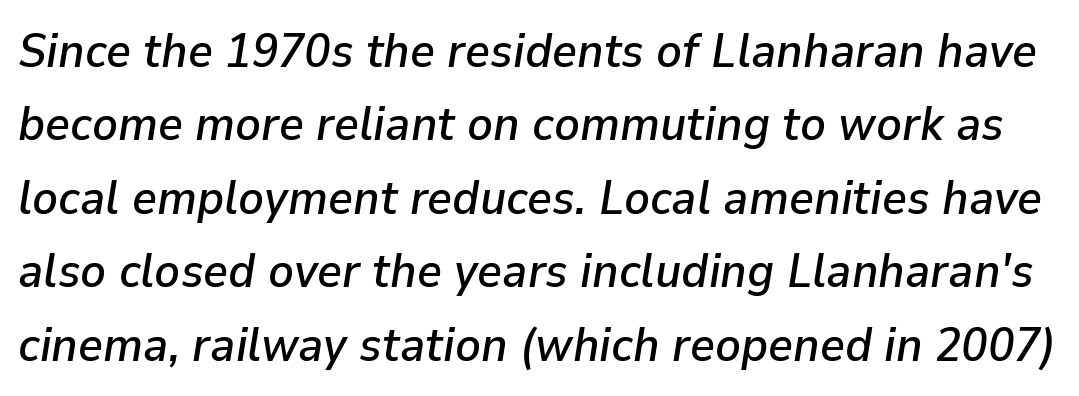
{"italic": "yes", "lean": "right", "slant_degrees": 9, "width": "normal", "stroke_contrast": "low", "x_height": "medium", "monospaced": "no", "underline": "no", "line_spacing": "normal", "line_spacing_ratio": 1.53, "letter_spacing": "normal", "letter_spacing_em": 0.0, "glyph_px": 48}
